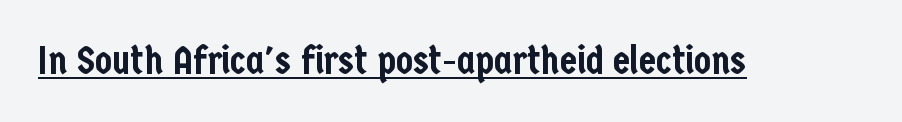
Q: Is the text italic (slanted)? A: No, it is upright.
Q: Is the typeface a serif or a sans-serif typeface? A: Sans-serif.
Q: Is the text underlined? A: Yes.
Q: Is the spacing between letters normal or unusually wide? A: Normal.
Q: Width (condensed, normal, or wide)? A: Condensed.
Q: Stroke contrast? A: Low.
Q: x-height? A: Medium.
Q: Monospaced? A: No.
